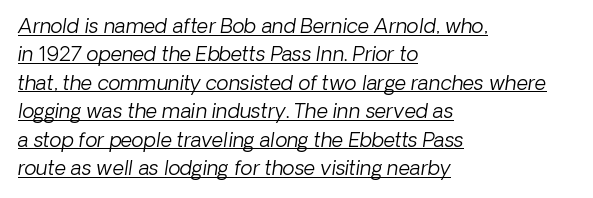
The image shows 20 px text type, italic (leaning right); set left-aligned, normal line spacing (1.42x), normal letter spacing, underlined.
